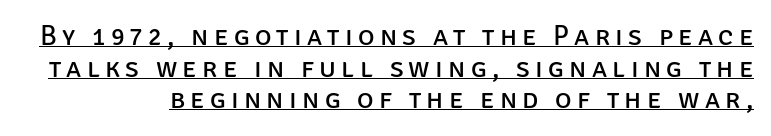
Are there feet on the stems? There aren't — it's a sans. Rendered with straight, roman letterforms. Is there an underline? Yes — a line sits under the letters. Cramped leading.
